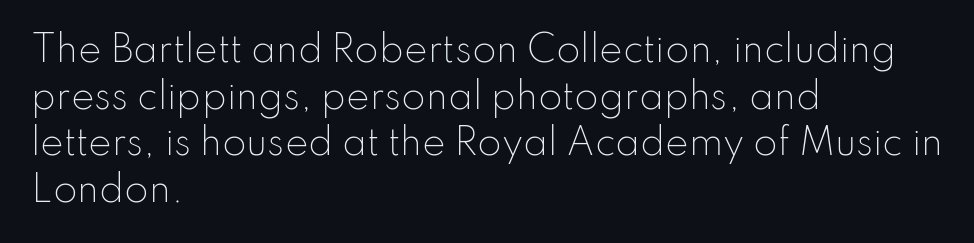
The lines sit at an ordinary, default distance from one another. Between one letter and the next there's only the usual sliver of space. The face used here is proportionally spaced, like ordinary book or web type. Honestly, there is no underline to notice here at all.
